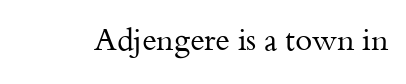
{"serif": "yes", "italic": "no", "bold": "no", "weight": "regular", "width": "normal", "stroke_contrast": "medium", "x_height": "small", "monospaced": "no", "underline": "no", "letter_spacing": "normal", "letter_spacing_em": 0.0, "glyph_px": 31}
